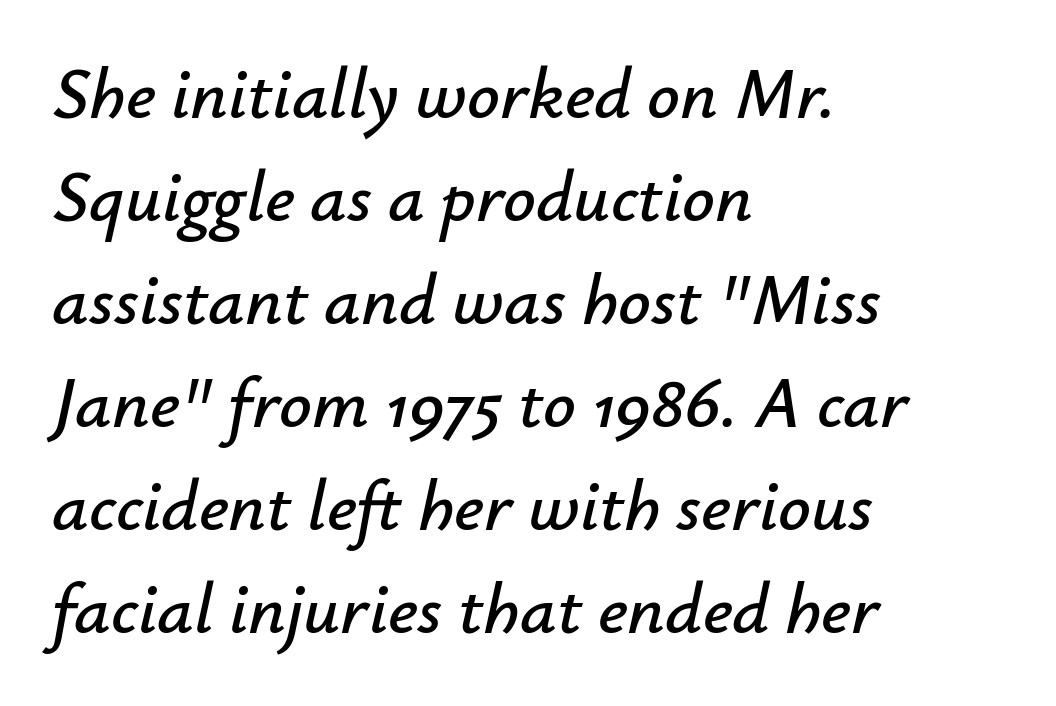
{"italic": "yes", "lean": "right", "slant_degrees": 12, "width": "normal", "stroke_contrast": "low", "x_height": "small", "monospaced": "no", "underline": "no", "align": "left", "line_spacing": "normal", "line_spacing_ratio": 1.43, "letter_spacing": "normal", "letter_spacing_em": 0.0, "glyph_px": 72}
